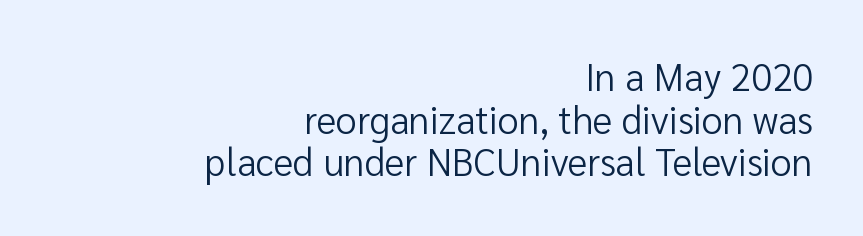
{"serif": "no", "italic": "no", "bold": "no", "weight": "regular", "width": "normal", "stroke_contrast": "low", "x_height": "medium", "monospaced": "no", "underline": "no", "align": "right", "line_spacing": "tight", "line_spacing_ratio": 1.12, "letter_spacing": "normal", "letter_spacing_em": 0.0, "glyph_px": 38}
